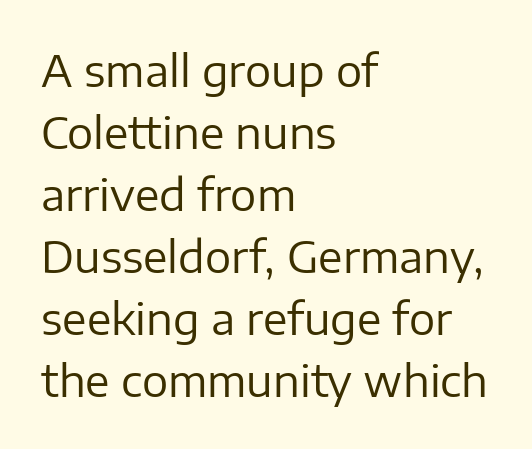
Just letters on the line, the space beneath them empty. Short and long lines alike share a common starting point at left. Type style note: lacks serifs. Is this a fixed-width face? No — the glyphs have proportional, varying widths. Compared with typical body copy, the letter spacing here is the same.
